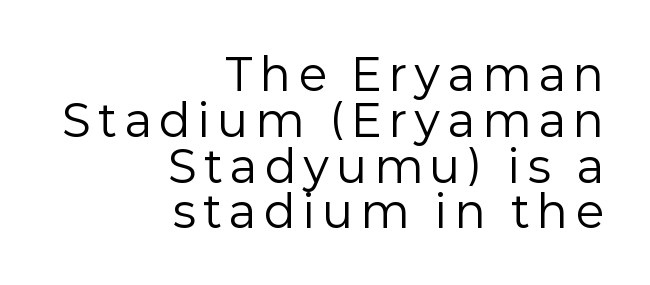
{"serif": "no", "italic": "no", "bold": "no", "weight": "regular", "width": "normal", "stroke_contrast": "low", "x_height": "medium", "monospaced": "no", "underline": "no", "align": "right", "line_spacing": "tight", "line_spacing_ratio": 1.04, "glyph_px": 44}
